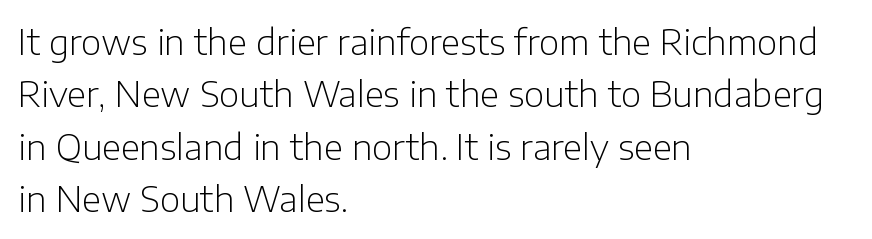
The image shows 35 px light sans-serif type, upright; set left-aligned, normal line spacing (1.5x), normal letter spacing, not underlined; low stroke contrast and a medium x-height.
